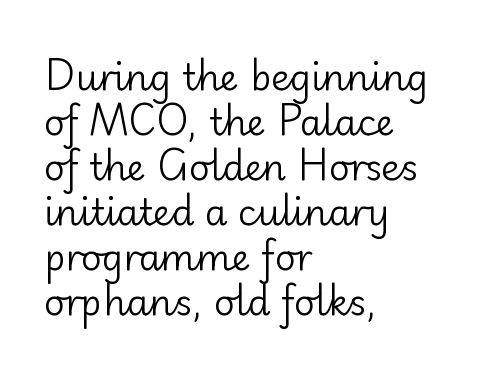
The image shows 36 px regular-weight sans-serif type, upright; set left-aligned, normal line spacing (1.25x), normal letter spacing, not underlined; low stroke contrast and a small x-height.
